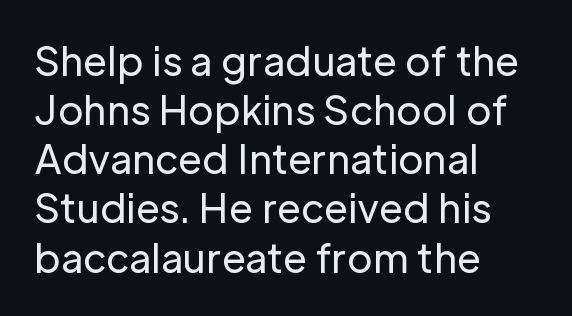
Each letter keeps its own natural width here, so spacing adapts to shape. The gaps between neighbouring characters are ordinary and unremarkable. The letters stand straight up with perfectly vertical stems. The rendering uses a moderate line-height, typical for paragraphs.
